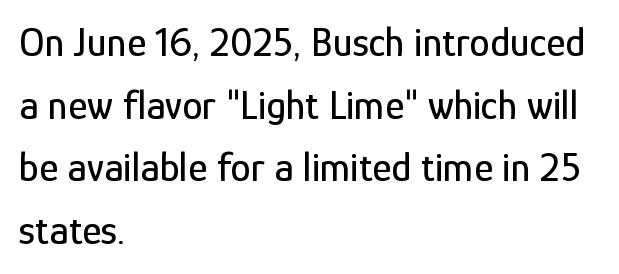
{"serif": "no", "italic": "no", "width": "condensed", "stroke_contrast": "low", "x_height": "medium", "monospaced": "no", "underline": "no", "align": "left", "line_spacing": "normal", "line_spacing_ratio": 1.53, "letter_spacing": "normal", "letter_spacing_em": 0.0, "glyph_px": 41}
